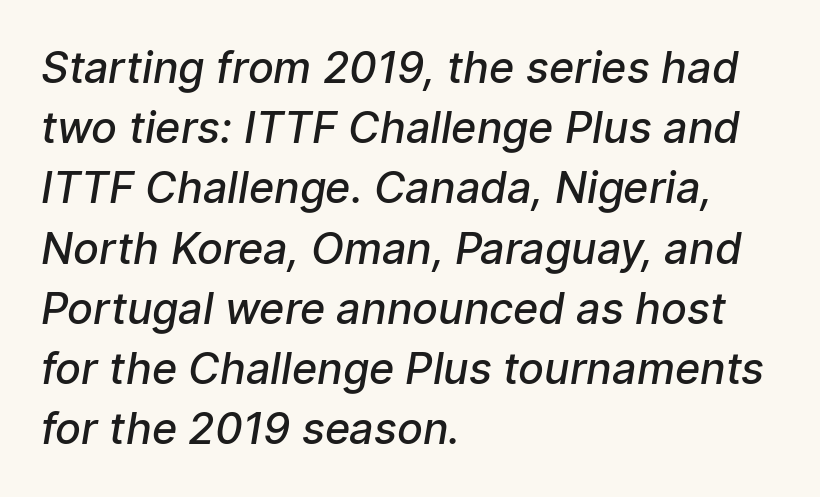
{"serif": "no", "bold": "semi", "weight": "semibold", "width": "normal", "stroke_contrast": "low", "x_height": "medium", "monospaced": "no", "underline": "no", "align": "left", "line_spacing": "normal", "line_spacing_ratio": 1.4, "letter_spacing": "normal", "letter_spacing_em": 0.0, "glyph_px": 43}
